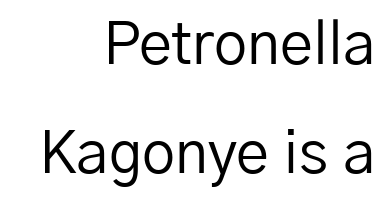
{"serif": "no", "italic": "no", "bold": "no", "weight": "regular", "width": "normal", "stroke_contrast": "low", "x_height": "medium", "monospaced": "no", "underline": "no", "align": "right", "line_spacing_ratio": 1.85, "letter_spacing": "normal", "letter_spacing_em": 0.0, "glyph_px": 59}
